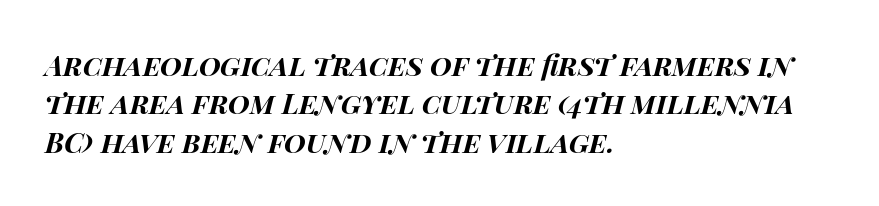
Q: Is the text bold? A: Yes.
Q: Is the text italic (slanted)? A: Yes, it leans right by about 14 degrees.
Q: Is the text underlined? A: No.
Q: How is the paragraph aligned? A: Left-aligned.
Q: Is the spacing between letters normal or unusually wide? A: Normal.
Q: Is the spacing between lines tight, normal or loose? A: Normal.
Q: Width (condensed, normal, or wide)? A: Wide.
Q: Stroke contrast? A: High.
Q: x-height? A: Large.
Q: Monospaced? A: No.
